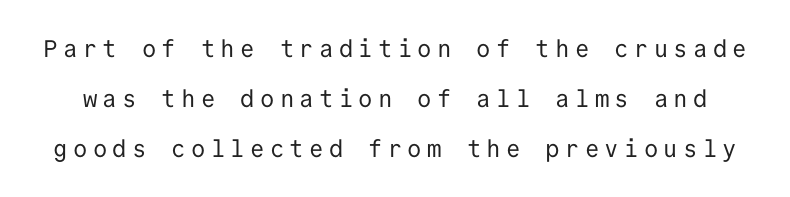
The image shows 24 px text type, upright; set loose line spacing (2.08x), unusually wide letter spacing (+0.22 em), not underlined.
